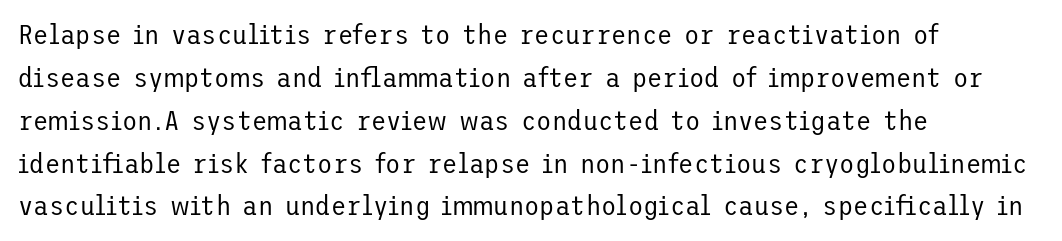
{"serif": "no", "italic": "no", "bold": "no", "weight": "regular", "width": "normal", "stroke_contrast": "low", "x_height": "medium", "underline": "no", "align": "left", "line_spacing": "normal", "line_spacing_ratio": 1.53, "letter_spacing": "normal", "letter_spacing_em": 0.0, "glyph_px": 28}
